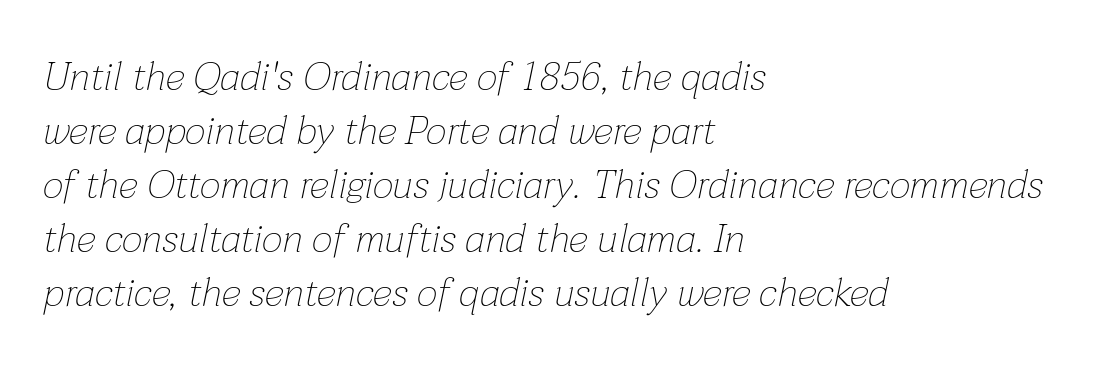
{"italic": "yes", "lean": "right", "slant_degrees": 12, "bold": "no", "weight": "thin", "width": "normal", "stroke_contrast": "low", "x_height": "medium", "monospaced": "no", "underline": "no", "align": "left", "line_spacing": "normal", "line_spacing_ratio": 1.35, "letter_spacing": "normal", "letter_spacing_em": 0.0, "glyph_px": 40}
